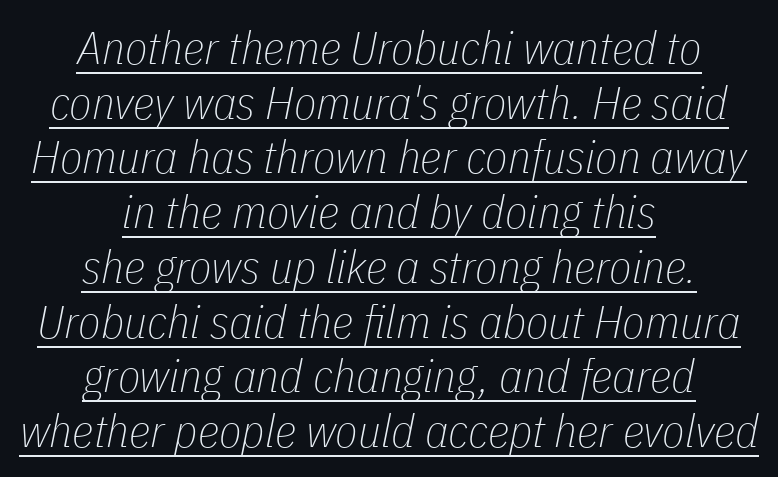
The image shows 46 px thin, condensed type, italic (leaning right); set centered, line spacing 1.19x, normal letter spacing, underlined; low stroke contrast and a medium x-height.
